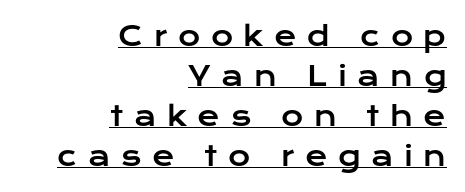
Q: Is the text italic (slanted)? A: No, it is upright.
Q: Is the text underlined? A: Yes.
Q: How is the paragraph aligned? A: Right-aligned.
Q: Is the spacing between letters normal or unusually wide? A: Unusually wide.
Q: Is the spacing between lines tight, normal or loose? A: Normal.
